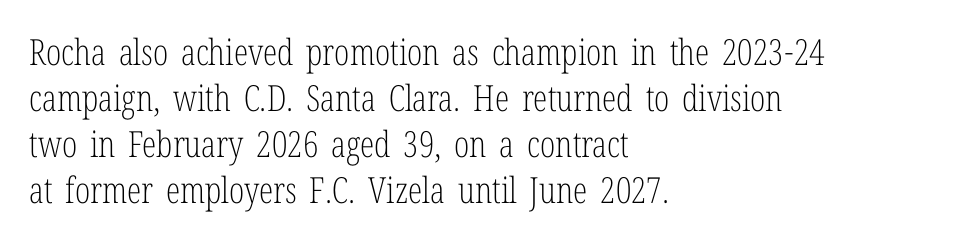
The image shows 36 px light, condensed serif type, upright; set left-aligned, normal line spacing (1.28x), normal letter spacing, not underlined; low stroke contrast and a medium x-height.
